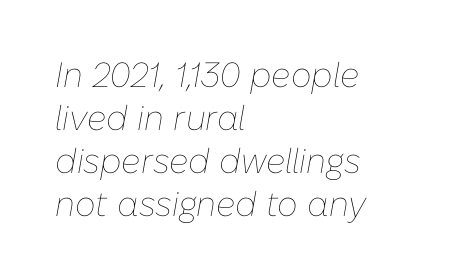
The image shows 35 px thin type, italic (leaning right); set left-aligned, line spacing 1.23x, normal letter spacing, not underlined; low stroke contrast and a medium x-height.
